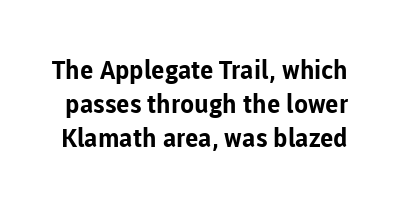
Lines of text with bare space underneath. Regarding leading, the lines here are spaced in the standard way. If you drew a line through each stem, it would be perfectly vertical. This rendering leaves character spacing at its baseline value. As a designer I'd log this as weight 700, bold.
